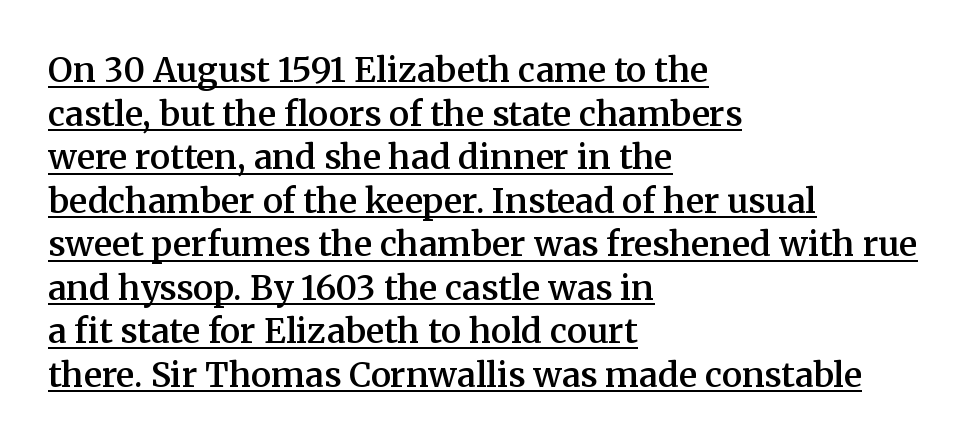
Designer's note — italics off, roman on. Horizontal bands of white between lines are of average thickness. Yep, those are serifs on the letters. The letters advance in unequal steps, a hallmark of proportional type. The specimen includes a rule beneath the text block's lines. The face used here is a semibold: visibly heavier than regular, lighter than bold.
